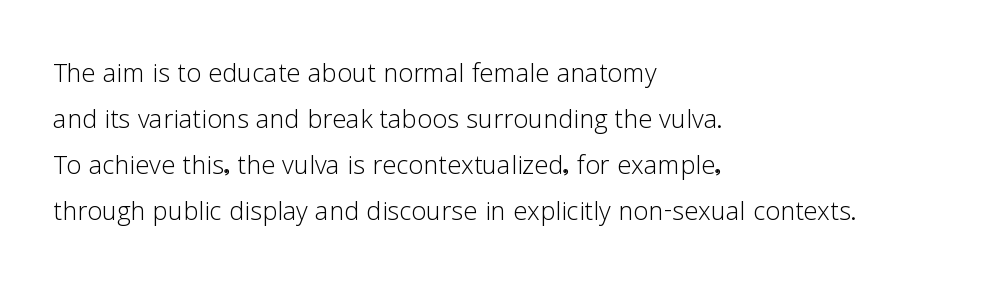
Q: Is the text bold? A: No.
Q: Is the text italic (slanted)? A: No, it is upright.
Q: Is the typeface a serif or a sans-serif typeface? A: Sans-serif.
Q: Is the text underlined? A: No.
Q: How is the paragraph aligned? A: Left-aligned.
Q: Is the spacing between letters normal or unusually wide? A: Normal.
Q: Is the spacing between lines tight, normal or loose? A: Normal.
Q: Width (condensed, normal, or wide)? A: Normal.
Q: Stroke contrast? A: Low.
Q: x-height? A: Medium.
Q: Monospaced? A: No.
